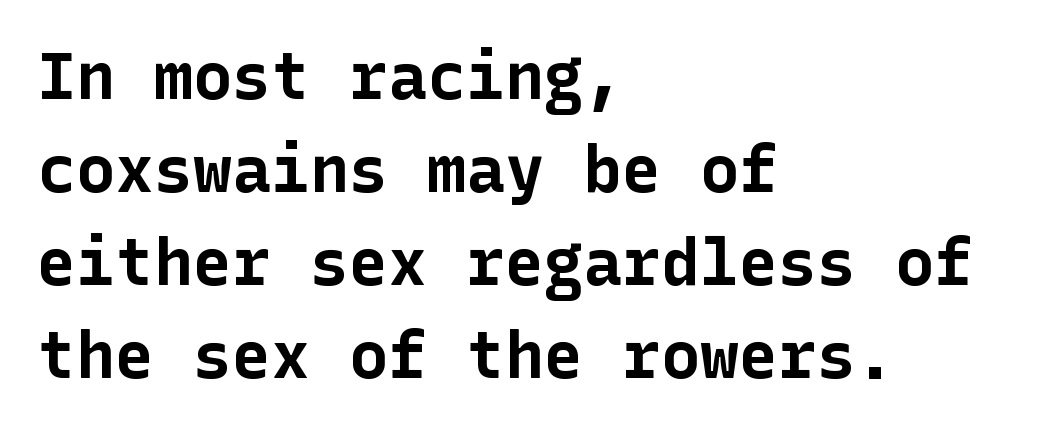
Q: Is the text bold? A: Yes.
Q: Is the text italic (slanted)? A: No, it is upright.
Q: Is the typeface a serif or a sans-serif typeface? A: Sans-serif.
Q: Is the text underlined? A: No.
Q: How is the paragraph aligned? A: Left-aligned.
Q: Is the spacing between letters normal or unusually wide? A: Normal.
Q: Is the spacing between lines tight, normal or loose? A: Normal.
Q: Width (condensed, normal, or wide)? A: Normal.
Q: Stroke contrast? A: Low.
Q: x-height? A: Medium.
